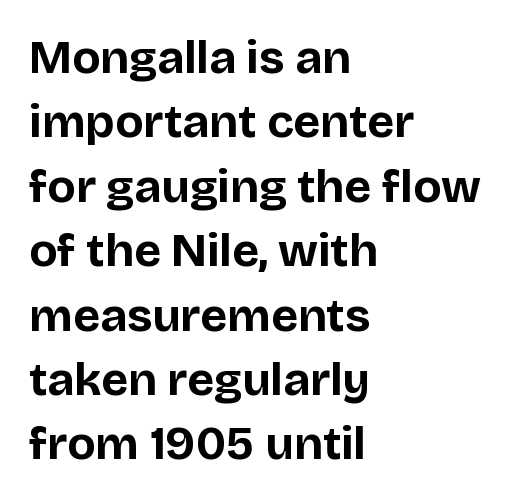
The rendering keeps characters at their native spacing. This is sans-serif lettering, the kind often seen on screens and signage. Looks like regular typesetting: each glyph gets only the width it needs. Interline gaps are of average width in this sample. Has an underline been added? It has not.
